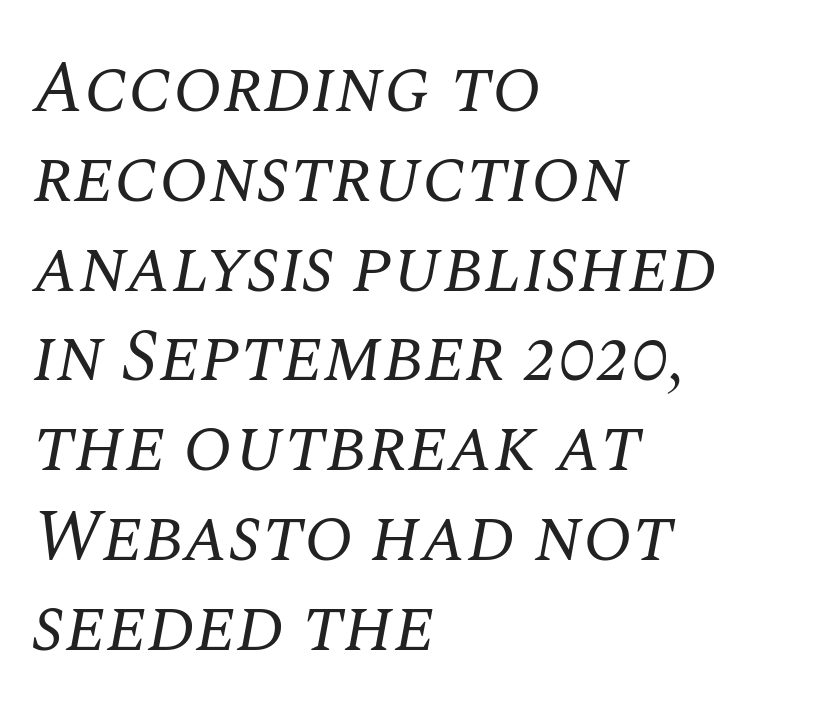
Note the varied advance widths — an 'i' is clearly narrower than an 'm'. Stems here are at most as thick as an everyday book face. Stroke terminals: seriffed. What stands out about the letter spacing? Nothing — it is the standard amount. The baseline area is clear. In CSS terms this would be text-align: left.
